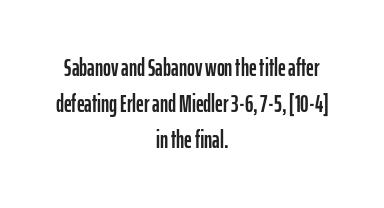
Q: Is the text italic (slanted)? A: No, it is upright.
Q: Is the text underlined? A: No.
Q: How is the paragraph aligned? A: Centered.
Q: Is the spacing between letters normal or unusually wide? A: Normal.
Q: Is the spacing between lines tight, normal or loose? A: Normal.
